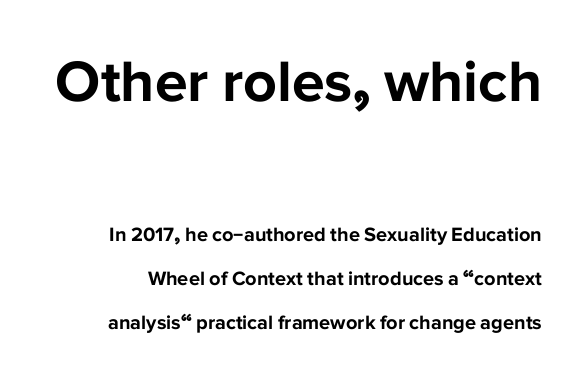
In terms of posture, this sample is upright. I'd describe the lettering as bold — thick and assertive. The more generous point size was reserved for the upper chunk. Is the letter spacing exaggerated? No — it looks like the ordinary default.
